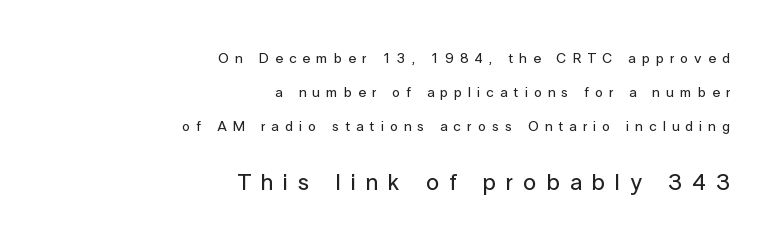
The text block is weighted toward the right margin, trailing off unevenly leftward. Does the bottom block carry the larger type? Yes, it does. Is there much room between lines? Yes — plenty of vertical air separates them. Ascenders rise straight up at ninety degrees. No word sits above an underline.
